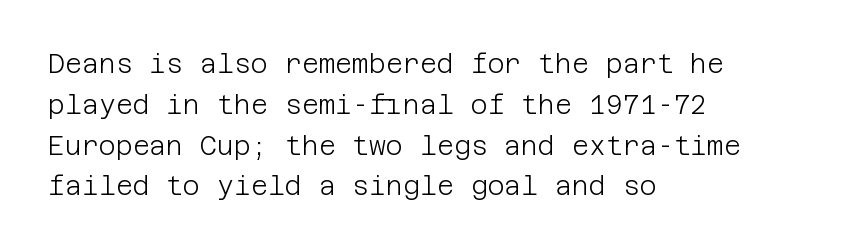
The gap between lines stays unmarked. No extra tracking has been applied to these lines. Does the leading feel generous? No, just average. Short and long lines alike share a common starting point at left.
